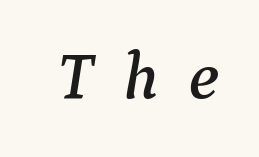
Think of a printed novel: that variable character pitch is what you see here. Glyph-to-glyph distance is far greater than everyday printed text. The foot of each line stays bare and open. The letters carry serifs — small finishing strokes at the ends of their stems.
